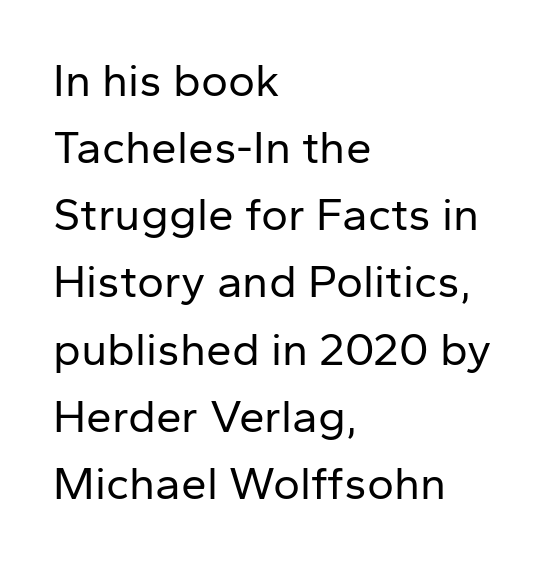
{"serif": "no", "italic": "no", "bold": "no", "weight": "regular", "width": "normal", "stroke_contrast": "low", "x_height": "medium", "monospaced": "no", "underline": "no", "align": "left", "line_spacing": "normal", "line_spacing_ratio": 1.46, "letter_spacing": "normal", "letter_spacing_em": 0.0, "glyph_px": 46}
